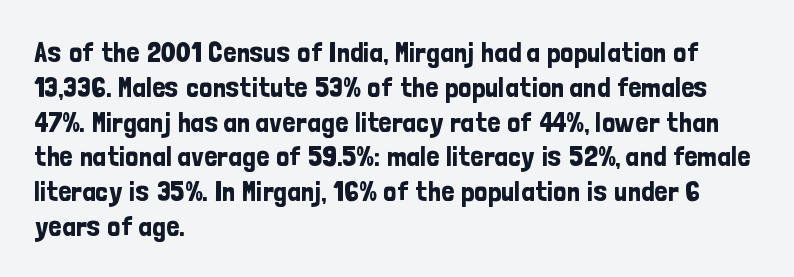
{"serif": "no", "italic": "no", "width": "condensed", "stroke_contrast": "low", "x_height": "medium", "monospaced": "no", "underline": "no", "align": "left", "line_spacing_ratio": 1.2, "letter_spacing": "normal", "letter_spacing_em": 0.0, "glyph_px": 29}
